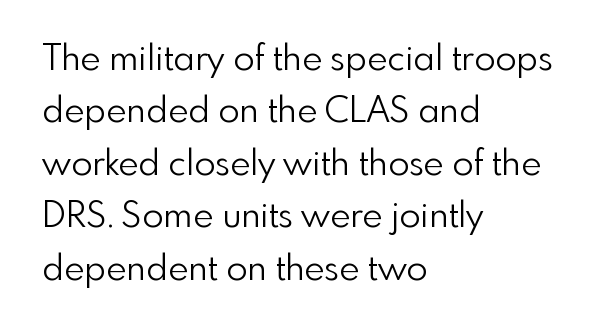
The image shows 35 px light sans-serif type, upright; set left-aligned, normal line spacing (1.5x), normal letter spacing, not underlined; a small x-height.
